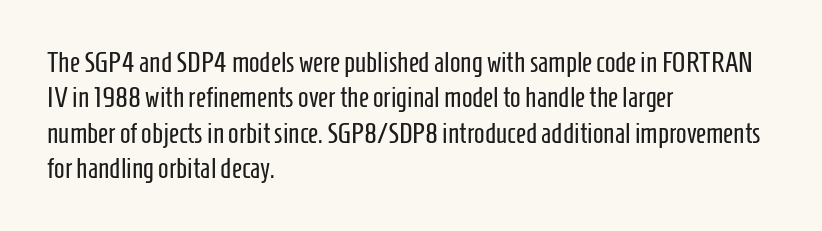
{"serif": "no", "italic": "no", "bold": "no", "weight": "regular", "width": "condensed", "stroke_contrast": "low", "x_height": "medium", "monospaced": "no", "underline": "no", "align": "left", "line_spacing": "normal", "line_spacing_ratio": 1.26, "letter_spacing": "normal", "letter_spacing_em": 0.0, "glyph_px": 28}
